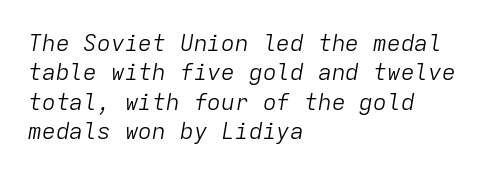
Q: Is the text bold? A: No.
Q: Is the text italic (slanted)? A: Yes, it leans right by about 9 degrees.
Q: Is the text underlined? A: No.
Q: How is the paragraph aligned? A: Left-aligned.
Q: Is the spacing between letters normal or unusually wide? A: Normal.
Q: Is the spacing between lines tight, normal or loose? A: Normal.
